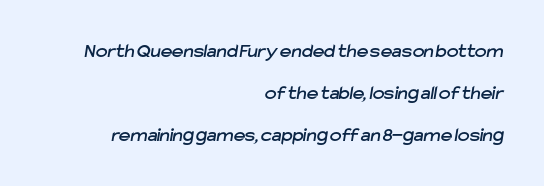
The image shows 20 px text type; set right-aligned, loose line spacing (2.1x), normal letter spacing, not underlined.
